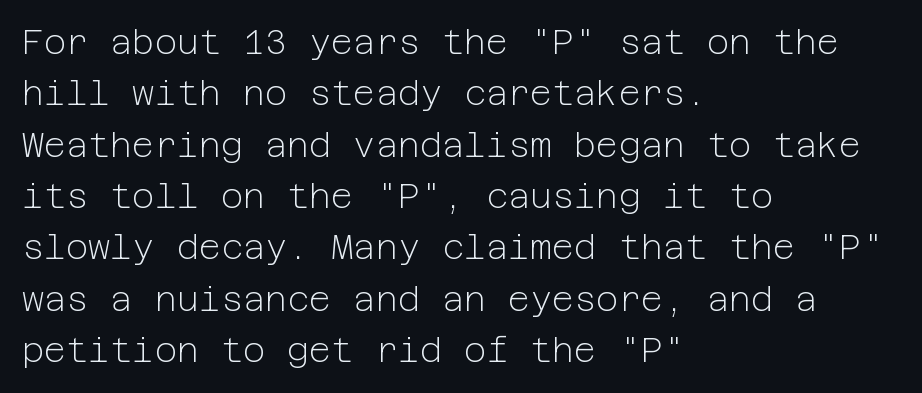
{"serif": "no", "italic": "no", "bold": "no", "weight": "light", "width": "normal", "stroke_contrast": "low", "x_height": "medium", "underline": "no", "align": "left", "line_spacing": "normal", "line_spacing_ratio": 1.51, "letter_spacing": "normal", "letter_spacing_em": 0.0, "glyph_px": 34}
